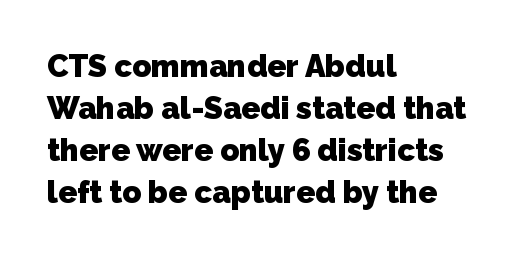
Q: Is the text bold? A: Yes.
Q: Is the typeface a serif or a sans-serif typeface? A: Sans-serif.
Q: Is the text underlined? A: No.
Q: How is the paragraph aligned? A: Left-aligned.
Q: Is the spacing between letters normal or unusually wide? A: Normal.
Q: Is the spacing between lines tight, normal or loose? A: Normal.
Q: Width (condensed, normal, or wide)? A: Normal.
Q: Stroke contrast? A: Low.
Q: x-height? A: Medium.
Q: Monospaced? A: No.
